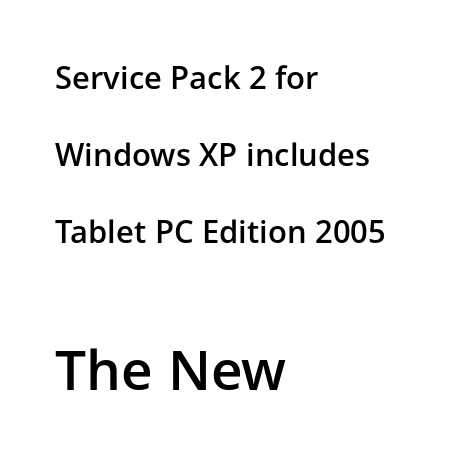
Descender tails drop into unmarked territory. Glyph-to-glyph distance matches everyday printed text. In terms of posture, this sample is upright. Layout note: lines flush left. Examine the stroke ends and you'll find no serifs. The more generous point size was reserved for the lower chunk.
